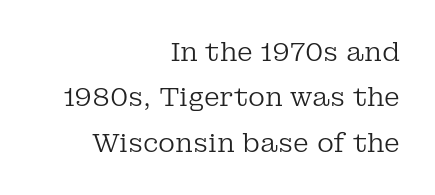
{"italic": "no", "bold": "no", "underline": "no", "align": "right", "line_spacing_ratio": 1.75, "letter_spacing": "normal", "letter_spacing_em": 0.0, "glyph_px": 26}
